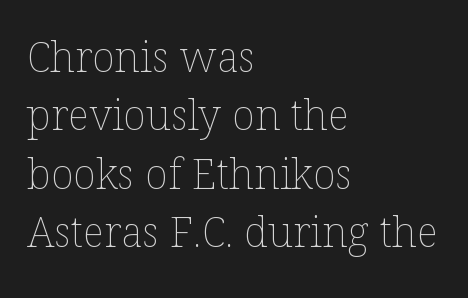
The image shows 42 px thin type, upright; set left-aligned, normal line spacing (1.39x), normal letter spacing, not underlined; low stroke contrast and a medium x-height.
